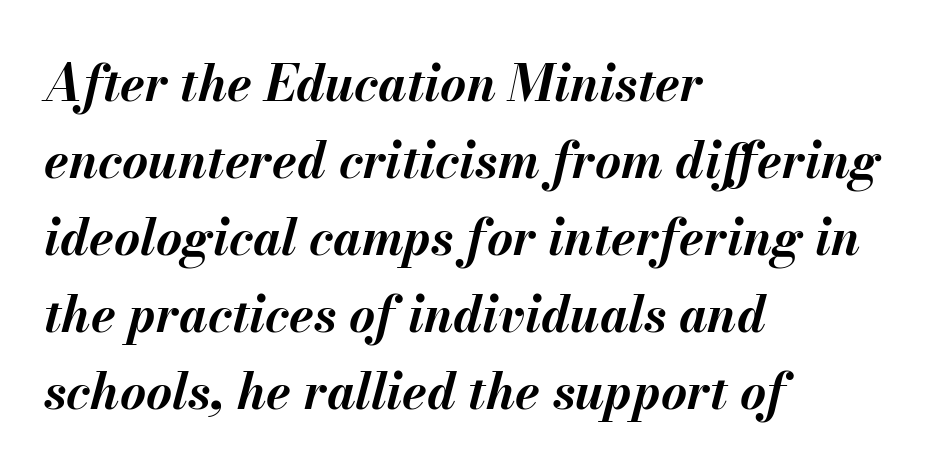
Q: Is the text bold? A: Yes.
Q: Is the text italic (slanted)? A: Yes, it leans right by about 13 degrees.
Q: Is the text underlined? A: No.
Q: How is the paragraph aligned? A: Left-aligned.
Q: Is the spacing between letters normal or unusually wide? A: Normal.
Q: Is the spacing between lines tight, normal or loose? A: Normal.
Q: Width (condensed, normal, or wide)? A: Normal.
Q: Stroke contrast? A: Medium.
Q: x-height? A: Small.
Q: Monospaced? A: No.
